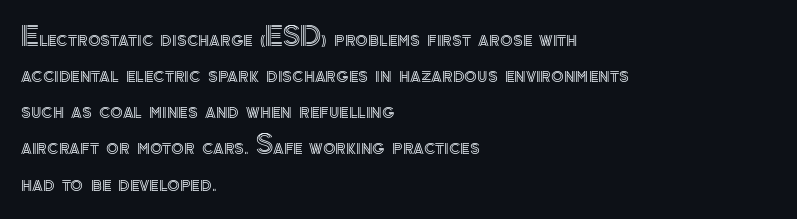
A typesetter would mark this as roman, not italic. Every row of glyphs begins at an identical x-position on the left. Descenders are the only things crossing below the line. Horizontal bands of white between lines are of average thickness.
